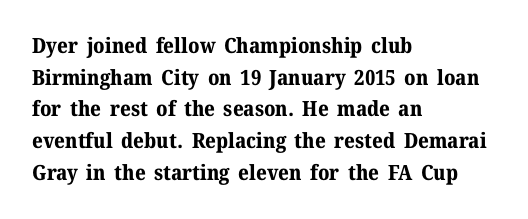
{"italic": "no", "bold": "yes", "underline": "no", "align": "left", "line_spacing": "normal", "line_spacing_ratio": 1.51, "letter_spacing": "normal", "letter_spacing_em": 0.0, "glyph_px": 21}
